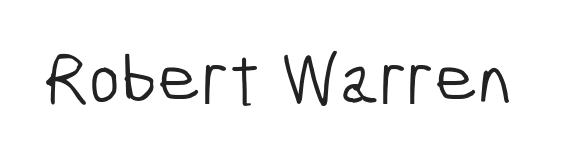
{"serif": "no", "bold": "no", "weight": "light", "width": "condensed", "stroke_contrast": "low", "x_height": "medium", "monospaced": "no", "underline": "no", "letter_spacing": "normal", "letter_spacing_em": 0.0, "glyph_px": 75}
